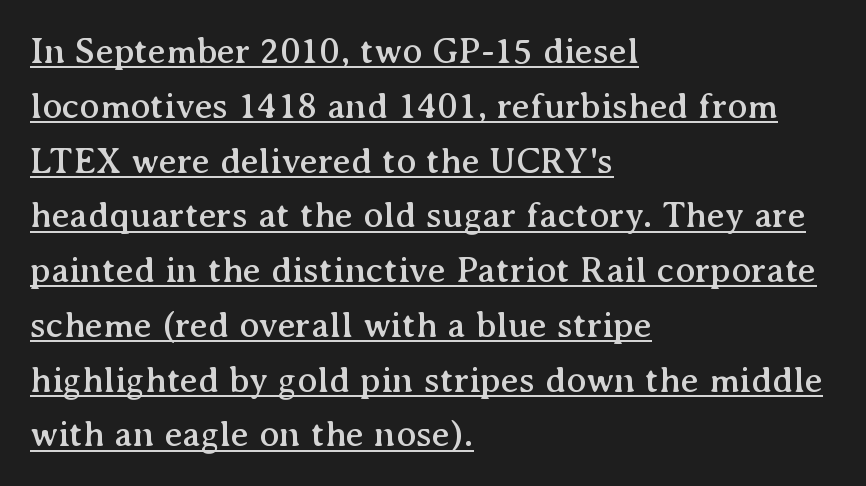
Q: Is the text italic (slanted)? A: No, it is upright.
Q: Is the typeface a serif or a sans-serif typeface? A: Serif.
Q: Is the text underlined? A: Yes.
Q: How is the paragraph aligned? A: Left-aligned.
Q: Is the spacing between letters normal or unusually wide? A: Normal.
Q: Is the spacing between lines tight, normal or loose? A: Normal.
Q: Width (condensed, normal, or wide)? A: Normal.
Q: Stroke contrast? A: Medium.
Q: x-height? A: Medium.
Q: Monospaced? A: No.
